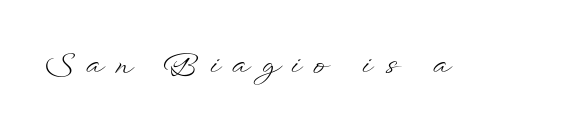
Caption: face not bold, strokes unweighted. The letters are spread apart with noticeably loose tracking. Nobody drew a line under any word here. Each letter keeps its own natural width here, so spacing adapts to shape.
